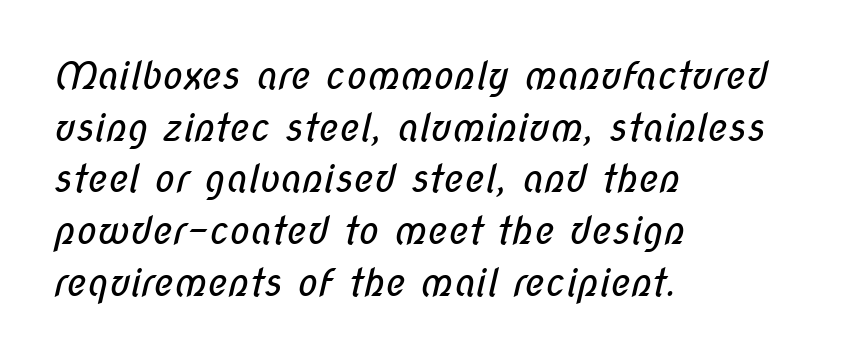
Descenders are the only things crossing below the line. One glance says typical: line gaps are just what's usual. Standard letterfit; no display-style spreading of the glyphs. Reading down the block, your eye returns to a fixed left position each line. What kind of face is this? One without serifs — a sans.
